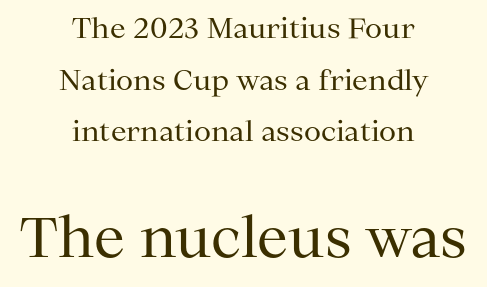
{"serif": "yes", "italic": "no", "bold": "no", "weight": "regular", "width": "normal", "stroke_contrast": "medium", "x_height": "medium", "monospaced": "no", "underline": "no", "align": "center", "line_spacing_ratio": 1.84, "letter_spacing": "normal", "letter_spacing_em": 0.0, "larger_block": "second", "size_ratio": 1.96, "glyph_px": 55}
